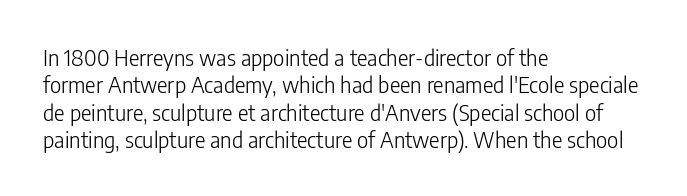
{"italic": "no", "bold": "no", "underline": "no", "align": "left", "line_spacing_ratio": 1.24, "letter_spacing": "normal", "letter_spacing_em": 0.0, "glyph_px": 22}
